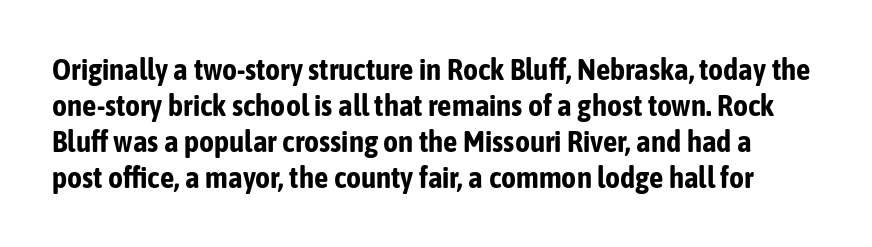
Q: Is the text bold? A: Yes.
Q: Is the text italic (slanted)? A: No, it is upright.
Q: Is the typeface a serif or a sans-serif typeface? A: Sans-serif.
Q: Is the text underlined? A: No.
Q: Is the spacing between letters normal or unusually wide? A: Normal.
Q: Width (condensed, normal, or wide)? A: Condensed.
Q: Stroke contrast? A: Low.
Q: x-height? A: Medium.
Q: Monospaced? A: No.
